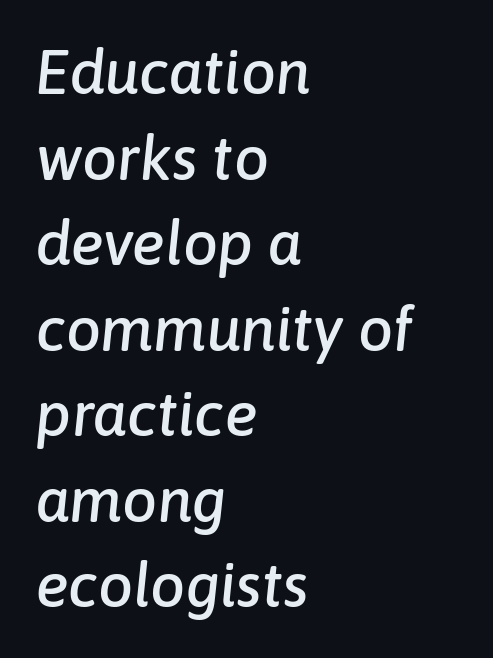
The image shows 62 px text type, italic (leaning right); set left-aligned, normal line spacing (1.38x), normal letter spacing, not underlined; low stroke contrast and a medium x-height.
